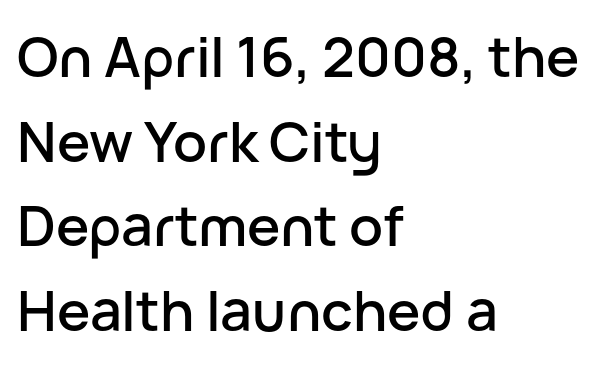
The image shows 56 px sans-serif type, upright; set left-aligned, normal line spacing (1.51x), normal letter spacing, not underlined; low stroke contrast and a medium x-height.
